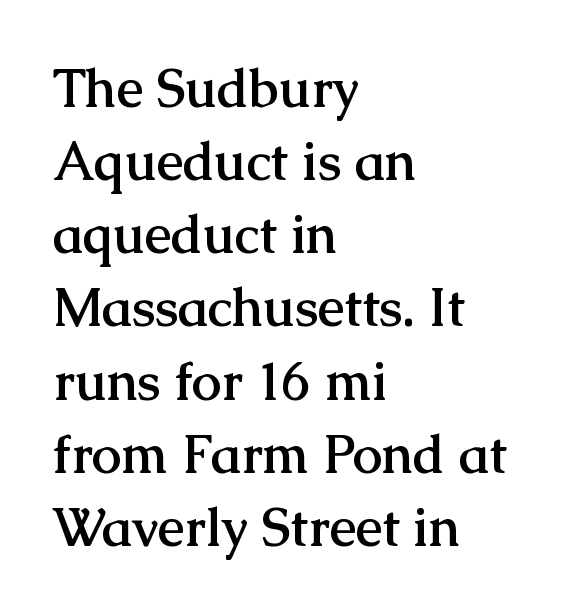
The image shows 53 px semibold serif type, upright; set left-aligned, normal line spacing (1.38x), normal letter spacing, not underlined; medium stroke contrast and a medium x-height.
